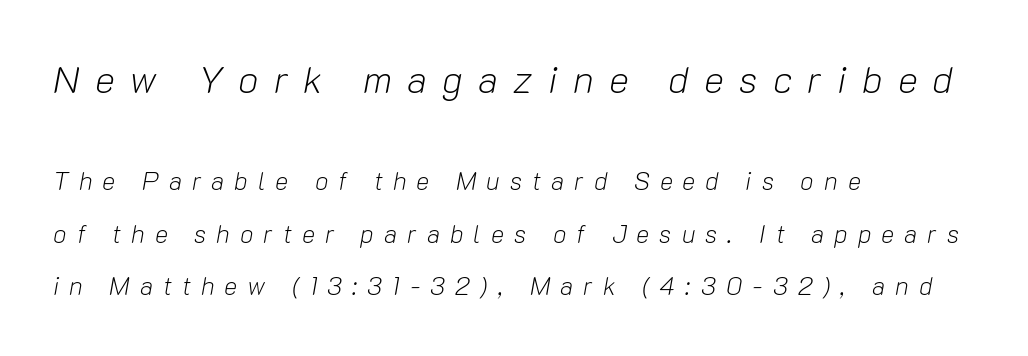
{"italic": "yes", "lean": "right", "slant_degrees": 10, "bold": "no", "weight": "light", "width": "normal", "stroke_contrast": "low", "x_height": "medium", "monospaced": "no", "underline": "no", "align": "left", "line_spacing": "loose", "line_spacing_ratio": 2.1, "letter_spacing": "wide", "letter_spacing_em": 0.4, "larger_block": "first", "size_ratio": 1.52, "glyph_px": 38}
